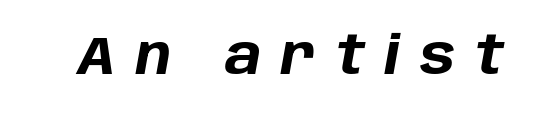
{"italic": "yes", "lean": "right", "slant_degrees": 10, "bold": "yes", "weight": "bold", "width": "normal", "stroke_contrast": "low", "x_height": "large", "monospaced": "no", "underline": "no", "letter_spacing": "wide", "letter_spacing_em": 0.37, "glyph_px": 54}
